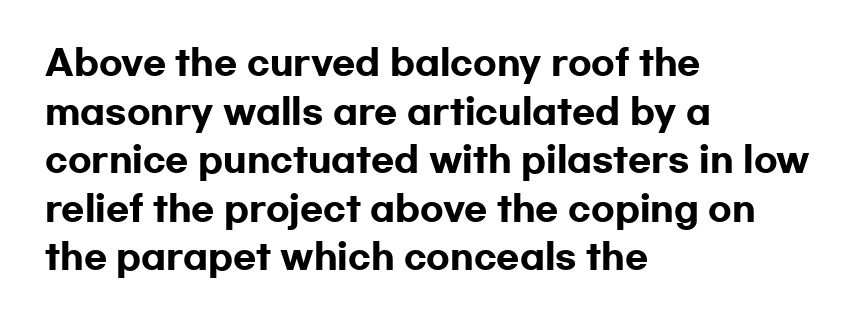
Q: Is the text bold? A: Yes.
Q: Is the text italic (slanted)? A: No, it is upright.
Q: Is the typeface a serif or a sans-serif typeface? A: Sans-serif.
Q: Is the text underlined? A: No.
Q: How is the paragraph aligned? A: Left-aligned.
Q: Is the spacing between letters normal or unusually wide? A: Normal.
Q: Is the spacing between lines tight, normal or loose? A: Normal.
Q: Width (condensed, normal, or wide)? A: Wide.
Q: Stroke contrast? A: Low.
Q: x-height? A: Medium.
Q: Monospaced? A: No.
